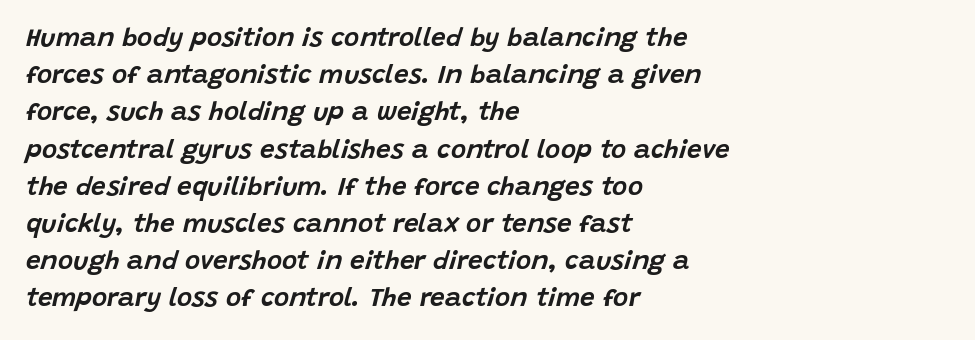
The image shows 26 px text type, italic (leaning right); set left-aligned, normal line spacing (1.43x), normal letter spacing, not underlined.
